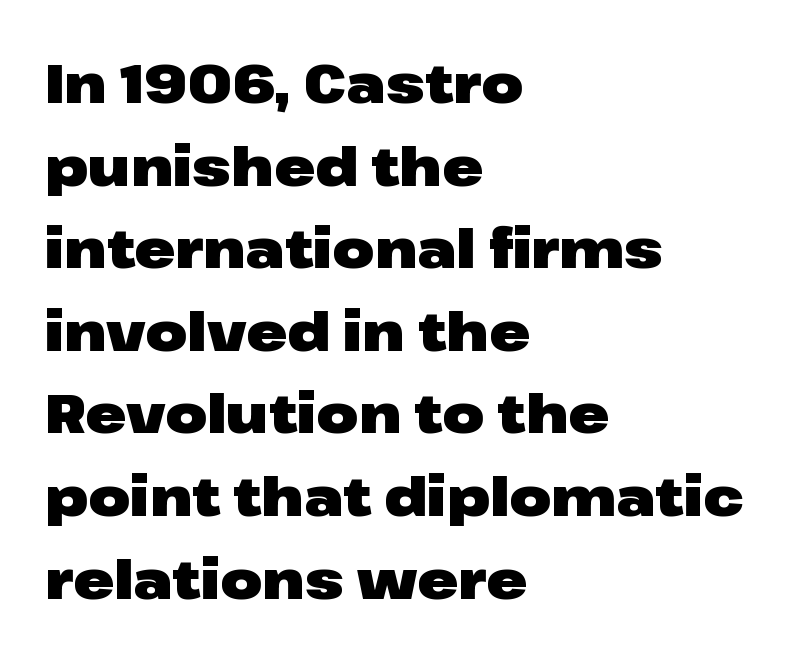
{"serif": "no", "italic": "no", "bold": "yes", "weight": "heavy", "width": "wide", "stroke_contrast": "low", "x_height": "medium", "monospaced": "no", "underline": "no", "align": "left", "line_spacing": "normal", "line_spacing_ratio": 1.53, "letter_spacing": "normal", "letter_spacing_em": 0.0, "glyph_px": 54}
